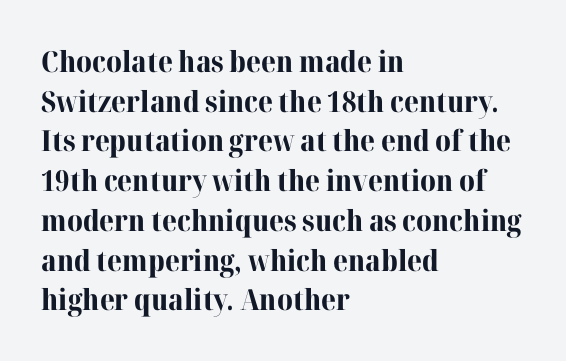
Q: Is the text bold? A: Yes.
Q: Is the text italic (slanted)? A: No, it is upright.
Q: Is the typeface a serif or a sans-serif typeface? A: Serif.
Q: Is the text underlined? A: No.
Q: How is the paragraph aligned? A: Left-aligned.
Q: Is the spacing between letters normal or unusually wide? A: Normal.
Q: Is the spacing between lines tight, normal or loose? A: Normal.
Q: Width (condensed, normal, or wide)? A: Normal.
Q: Stroke contrast? A: High.
Q: x-height? A: Medium.
Q: Monospaced? A: No.
